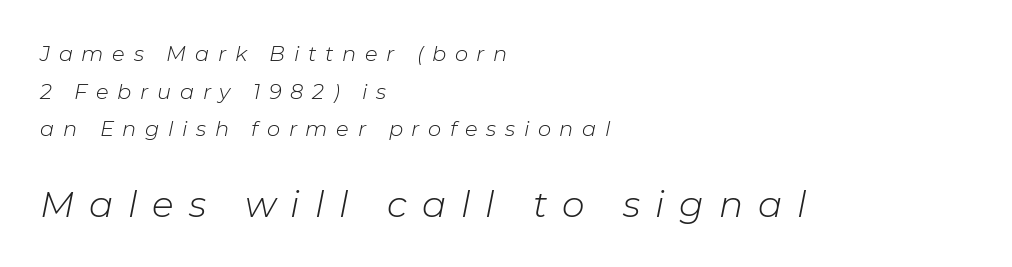
The image shows 36 px light type, italic (leaning right); set left-aligned, line spacing 1.79x, unusually wide letter spacing (+0.41 em), not underlined; the second (bottom) block is 1.71x larger; low stroke contrast and a medium x-height.
